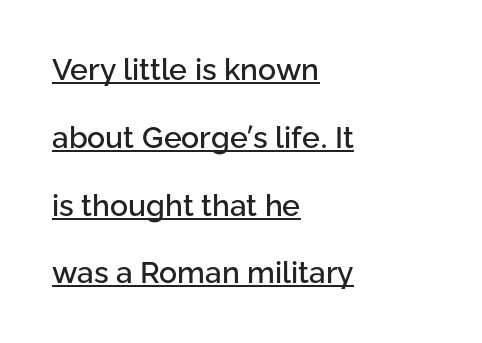
The image shows 30 px sans-serif type, upright; set left-aligned, loose line spacing (2.26x), normal letter spacing, underlined; low stroke contrast and a medium x-height.
